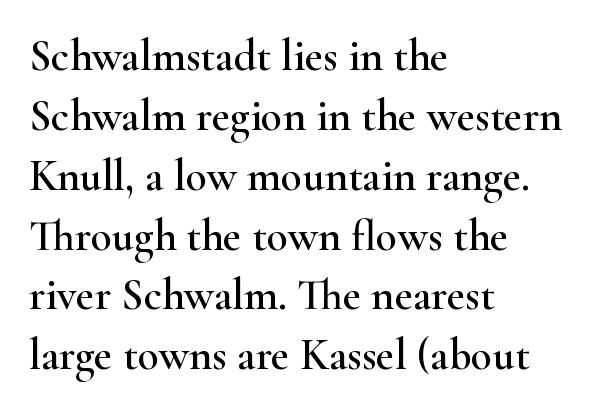
Typographically, this falls in the serif category. This block has exactly the height ordinary leading produces. Lines of text with bare space underneath. Observe the ordinary spacing: letters are neighbours, not strangers.
